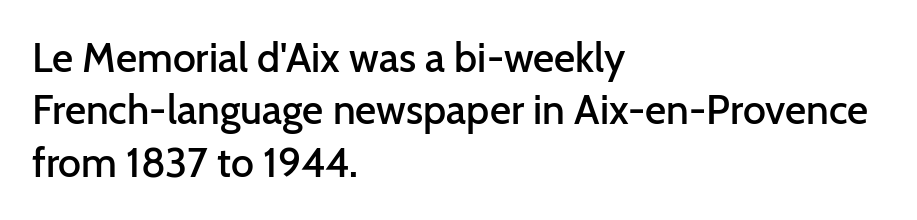
The rendering keeps characters at their native spacing. Compared with a centered layout, this one pins lines to the left instead. Upright lettering throughout. Check where the strokes stop: nothing finishes them off — pure sans. You could not count columns in this text — the font is proportionally spaced.
